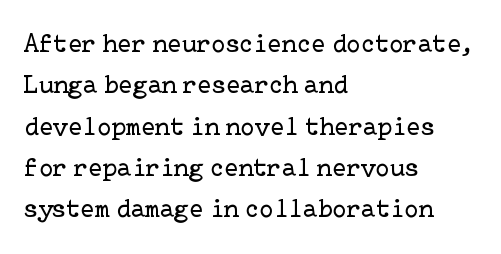
Each stroke keeps to a modest, everyday thickness or less. Whoever set this chose a conventional vertical rhythm. Caption: multi-line text, flush left, ragged right. Underlining? Definitely not there.
